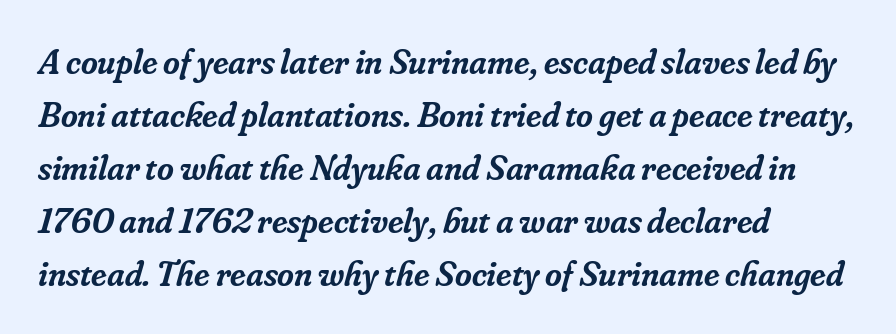
The characters display serif detailing at their extremities. The typography opts for an oblique posture over an upright one. Notice how the passage keeps a crisp vertical edge on the left only. Line spacing here is normal.
